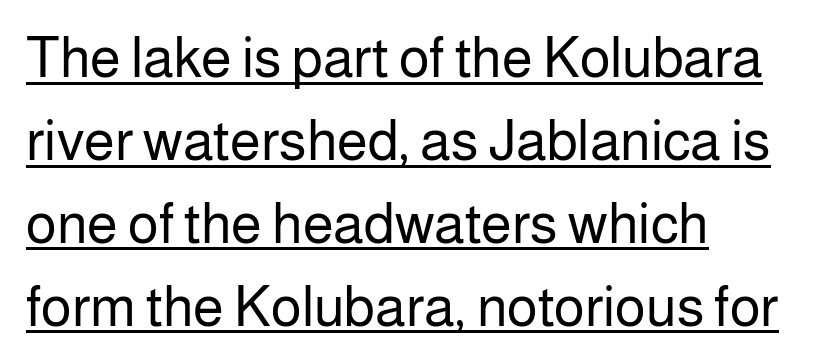
The image shows 56 px regular-weight sans-serif type, upright; set left-aligned, normal line spacing (1.48x), normal letter spacing, underlined; low stroke contrast and a medium x-height.
